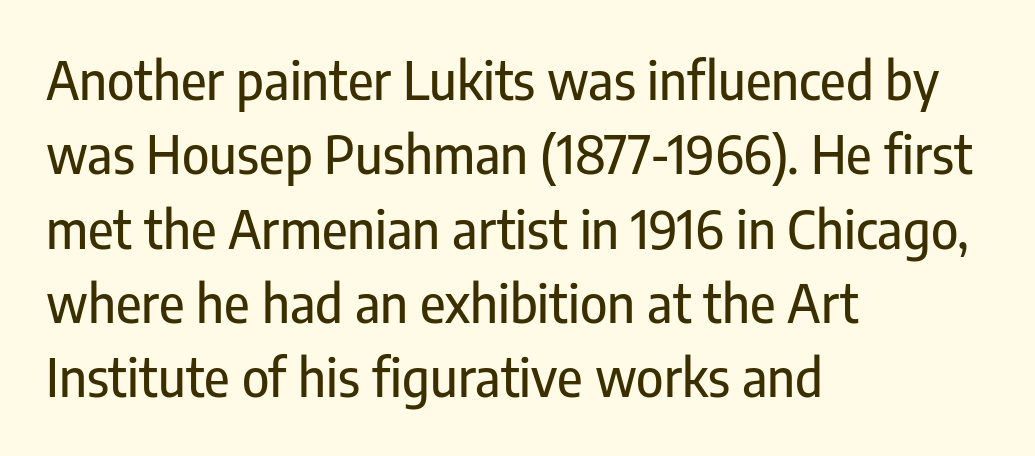
The image shows 52 px condensed sans-serif type, upright; set left-aligned, normal line spacing (1.43x), normal letter spacing, not underlined; low stroke contrast and a medium x-height.
